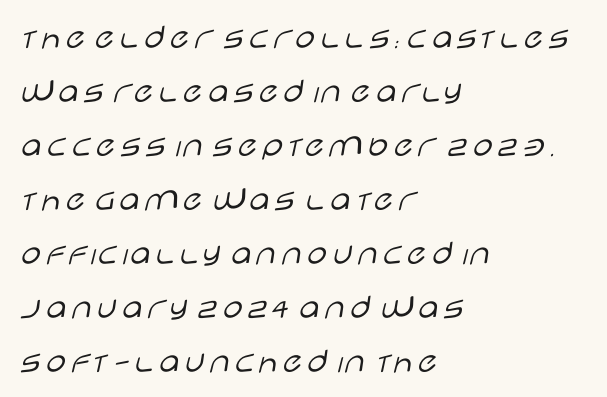
Think standard paragraph weight, or any step lighter than that. Left-aligned paragraph, ragged on the right. A typesetter would call this proportional, since set widths differ per character. The area under the type is left untouched. The rendering keeps characters at their native spacing.
